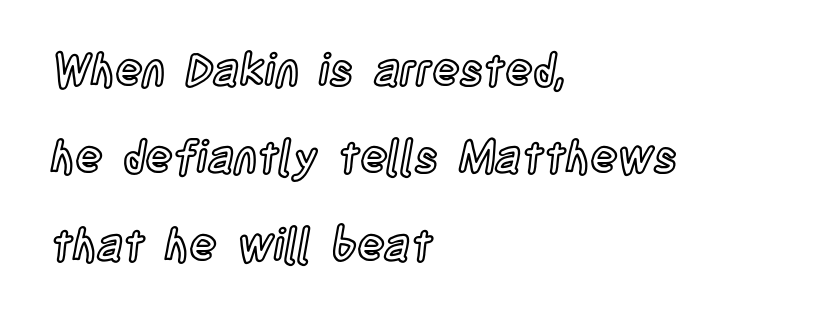
{"width": "condensed", "x_height": "large", "monospaced": "no", "underline": "no", "align": "left", "line_spacing": "loose", "line_spacing_ratio": 1.94, "letter_spacing": "normal", "letter_spacing_em": 0.0, "glyph_px": 45}
